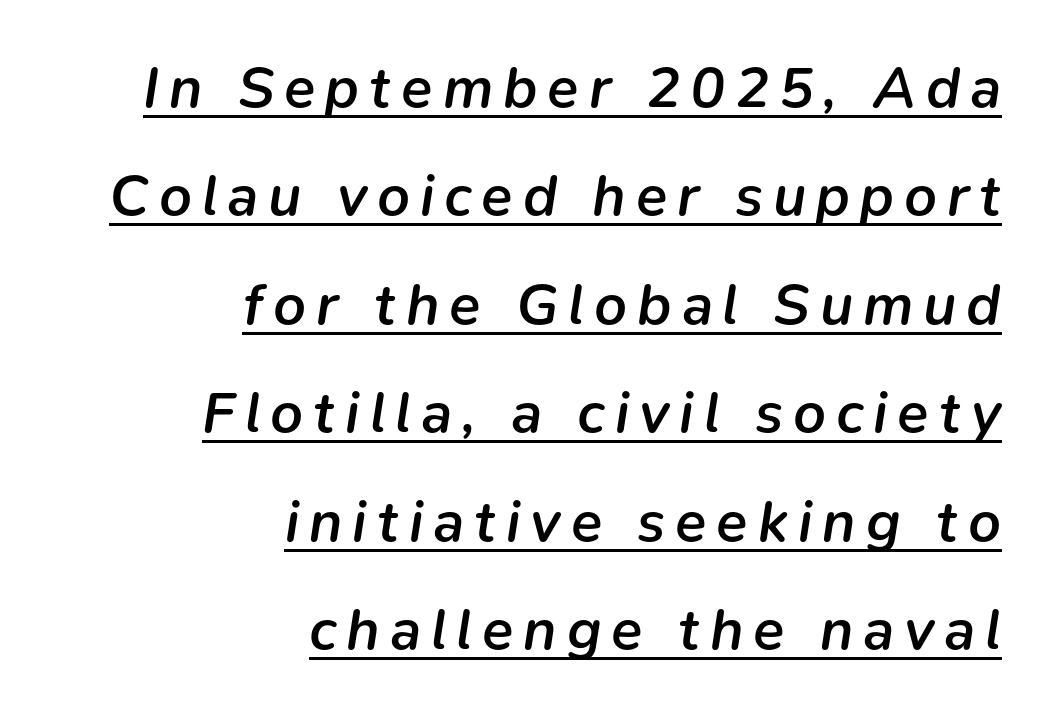
{"italic": "yes", "lean": "right", "slant_degrees": 9, "bold": "semi", "weight": "semibold", "width": "normal", "stroke_contrast": "low", "x_height": "medium", "monospaced": "no", "underline": "yes", "align": "right", "line_spacing_ratio": 1.87, "glyph_px": 58}
